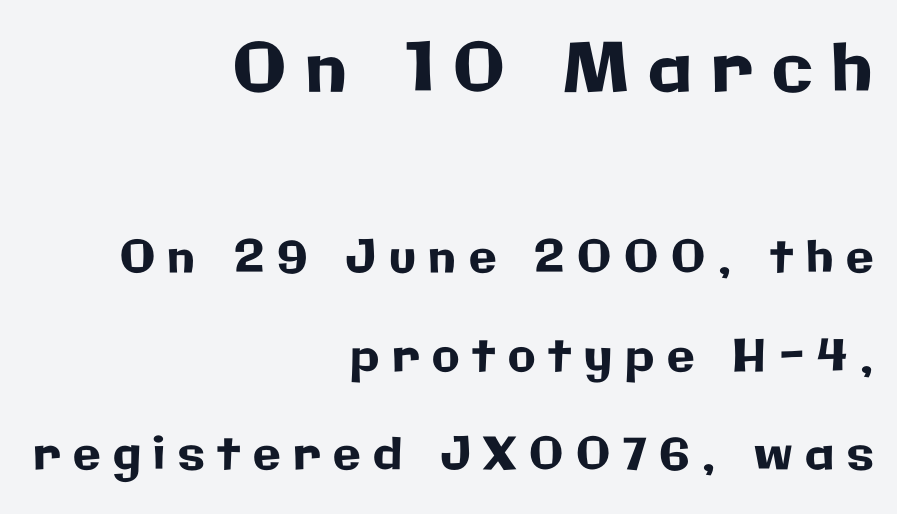
The image shows 68 px sans-serif type, upright; set right-aligned, loose line spacing (2.19x), unusually wide letter spacing (+0.28 em), not underlined; the first (top) block is 1.51x larger; low stroke contrast and a medium x-height.
